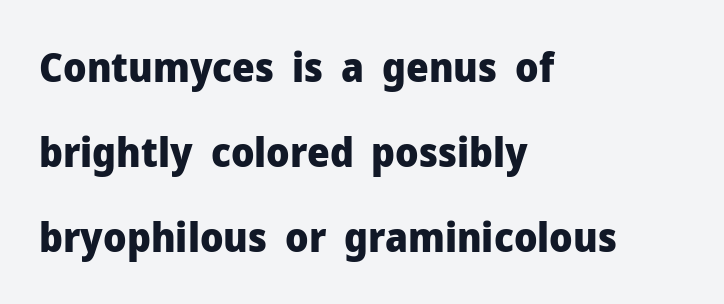
{"serif": "no", "italic": "no", "bold": "yes", "weight": "heavy", "width": "normal", "stroke_contrast": "low", "x_height": "medium", "monospaced": "no", "underline": "no", "align": "left", "line_spacing": "loose", "line_spacing_ratio": 2.13, "letter_spacing": "normal", "letter_spacing_em": 0.0, "glyph_px": 40}
